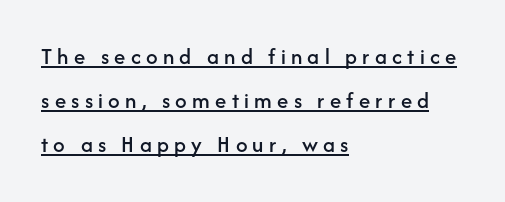
What decoration does the sample have? An underline. Alignment: flush left. The vertical gap from one line to the next is large. The horizontal fit of the characters is loose and conspicuously gappy. Does the lettering tilt? It doesn't — this is upright.
